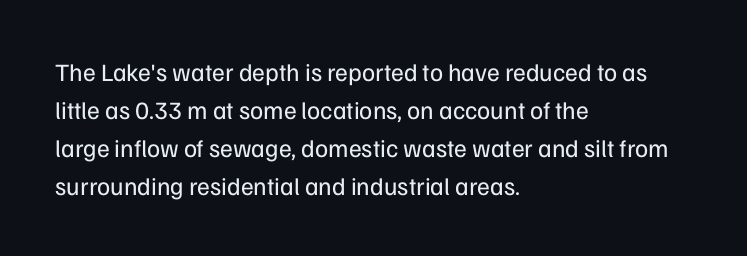
{"italic": "no", "bold": "no", "underline": "no", "align": "left", "line_spacing": "normal", "line_spacing_ratio": 1.52, "letter_spacing": "normal", "letter_spacing_em": 0.0, "glyph_px": 25}
